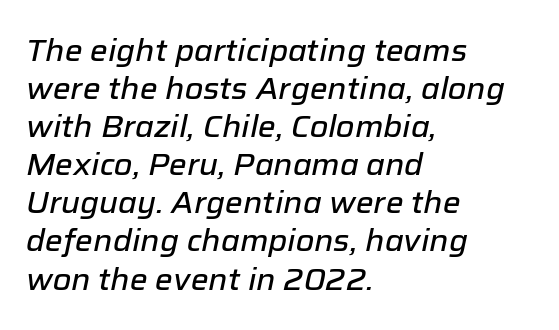
Q: Is the text italic (slanted)? A: Yes, it leans right by about 12 degrees.
Q: Is the text underlined? A: No.
Q: How is the paragraph aligned? A: Left-aligned.
Q: Is the spacing between letters normal or unusually wide? A: Normal.
Q: Is the spacing between lines tight, normal or loose? A: Normal.
Q: Width (condensed, normal, or wide)? A: Normal.
Q: Stroke contrast? A: Low.
Q: x-height? A: Medium.
Q: Monospaced? A: No.
